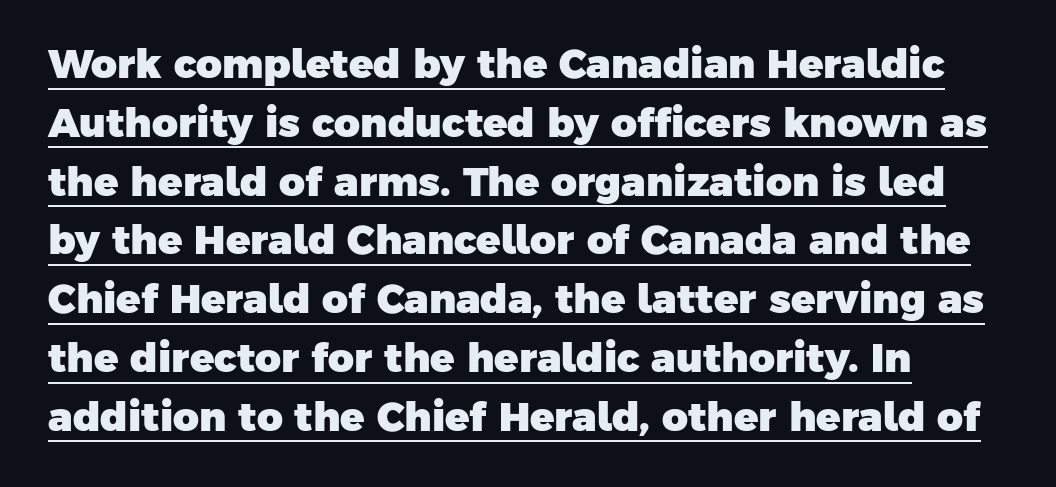
The image shows 40 px heavy sans-serif type; set left-aligned, normal line spacing (1.47x), normal letter spacing, underlined; low stroke contrast and a medium x-height.
